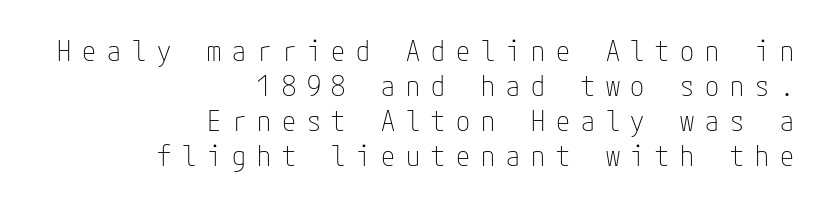
{"serif": "no", "italic": "no", "bold": "no", "weight": "thin", "width": "condensed", "stroke_contrast": "low", "x_height": "medium", "underline": "no", "align": "right", "line_spacing": "normal", "line_spacing_ratio": 1.25, "letter_spacing": "wide", "letter_spacing_em": 0.39, "glyph_px": 28}
